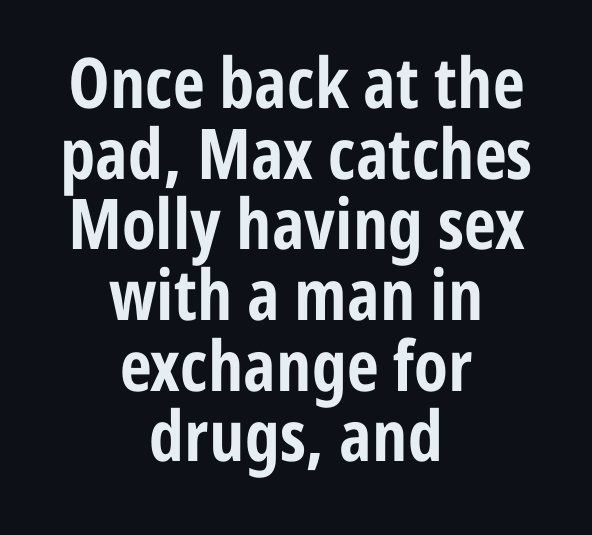
{"serif": "no", "italic": "no", "bold": "yes", "weight": "bold", "width": "condensed", "stroke_contrast": "low", "x_height": "medium", "monospaced": "no", "underline": "no", "align": "center", "line_spacing": "tight", "line_spacing_ratio": 1.01, "letter_spacing": "normal", "letter_spacing_em": 0.0, "glyph_px": 70}
